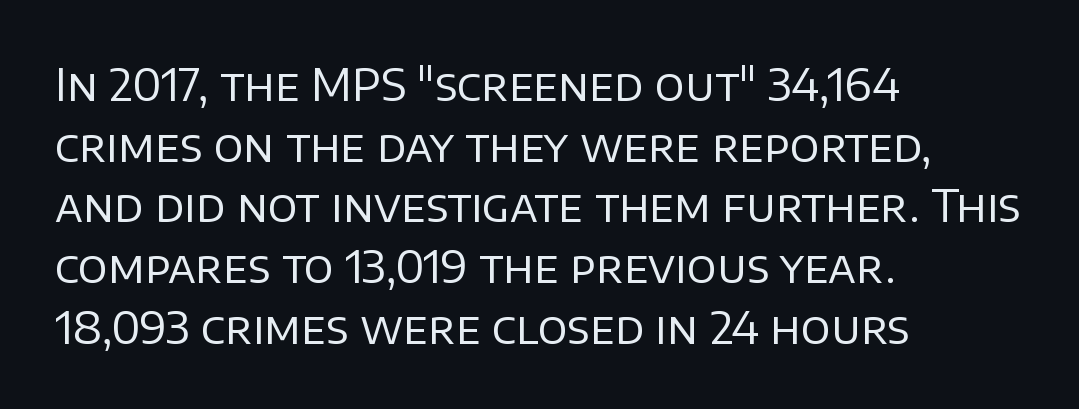
Weight: regular or lighter. Nothing sits at the stroke ends, so this counts as sans-serif. A typesetter would mark this as roman, not italic. Students, note that the glyphs here touch the page at normal intervals.
